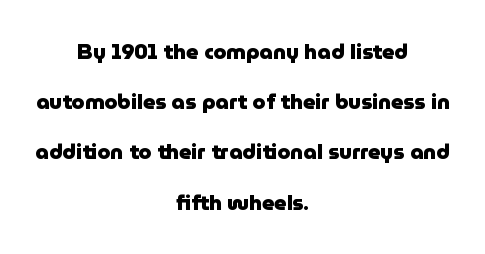
Short and long lines alike share a common midpoint. The type is set solid horizontally, with unmodified tracking. This sample uses an upright cut, with every glyph sitting square on the baseline. This sample trades compactness for vertical openness between lines.
